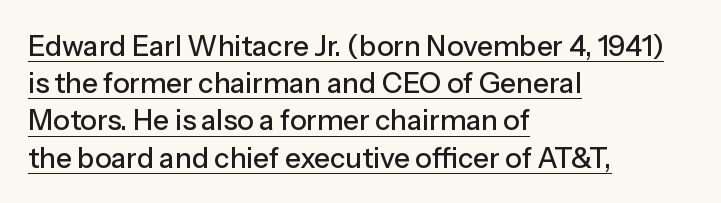
Q: Is the text italic (slanted)? A: No, it is upright.
Q: Is the typeface a serif or a sans-serif typeface? A: Sans-serif.
Q: Is the text underlined? A: Yes.
Q: How is the paragraph aligned? A: Left-aligned.
Q: Is the spacing between letters normal or unusually wide? A: Normal.
Q: Is the spacing between lines tight, normal or loose? A: Normal.
Q: Width (condensed, normal, or wide)? A: Normal.
Q: Stroke contrast? A: Low.
Q: x-height? A: Medium.
Q: Monospaced? A: No.
